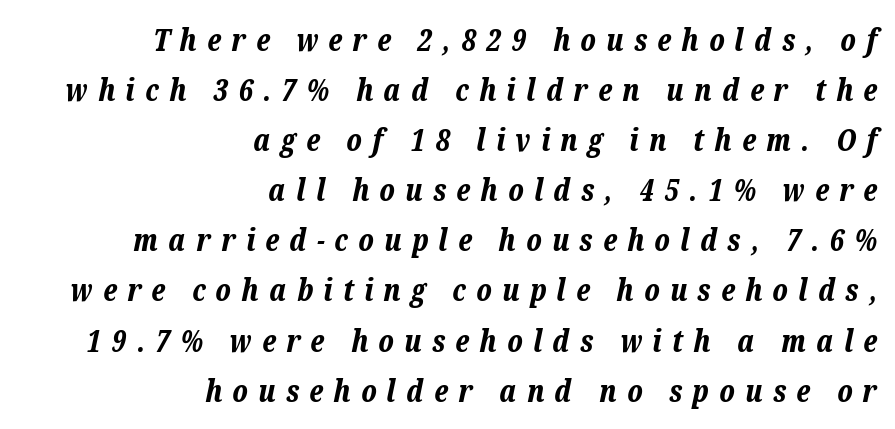
{"italic": "yes", "lean": "right", "slant_degrees": 12, "bold": "yes", "weight": "bold", "width": "normal", "stroke_contrast": "low", "x_height": "medium", "monospaced": "no", "underline": "no", "align": "right", "line_spacing": "normal", "line_spacing_ratio": 1.67, "letter_spacing": "wide", "letter_spacing_em": 0.34, "glyph_px": 30}
